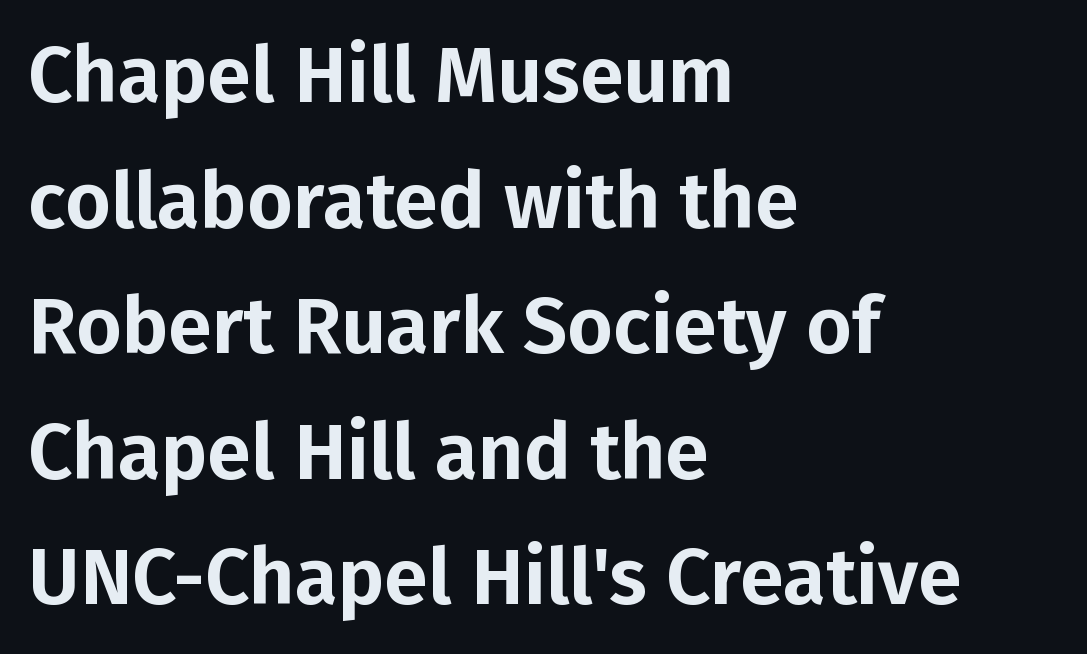
{"serif": "no", "italic": "no", "width": "normal", "stroke_contrast": "low", "x_height": "medium", "monospaced": "no", "underline": "no", "align": "left", "line_spacing": "normal", "line_spacing_ratio": 1.59, "letter_spacing": "normal", "letter_spacing_em": 0.0, "glyph_px": 79}
